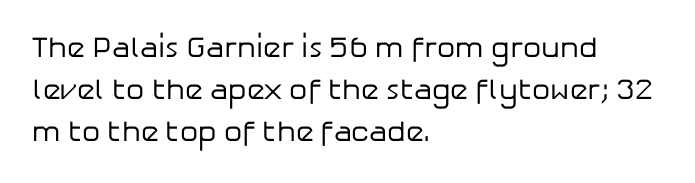
The image shows 29 px regular-weight sans-serif type, upright; set left-aligned, normal line spacing (1.44x), normal letter spacing, not underlined; low stroke contrast and a medium x-height.
